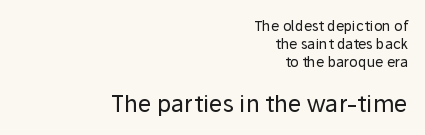
This rendering features lettering with no underline. Nope, not italic — everything's standing straight. What's the leading like? Ordinary, nothing unusual. The designer gave the closing block more size than the opening block. Vertical stems look standard width or narrower in stroke.
